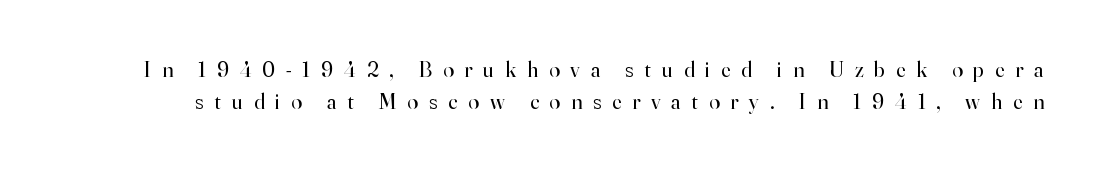
Honestly, there is no underline to notice here at all. The vertical gap from one line to the next is medium. These lines were composed using upright roman letters. Is the stroke heavy? The answer is a plain regular-or-lighter. A typesetter would call this heavily tracked-out type.
